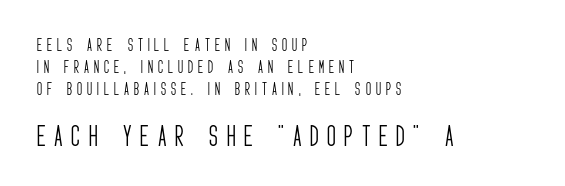
Ordinary non-slanted type is in use. Is there much room between lines? A standard amount, neither cramped nor airy. The passage shown begins with its smaller block and ends with its larger one. Display-style spreading of the glyphs; the letterfit is very open. Summary of weight: not heavy and not bold.
